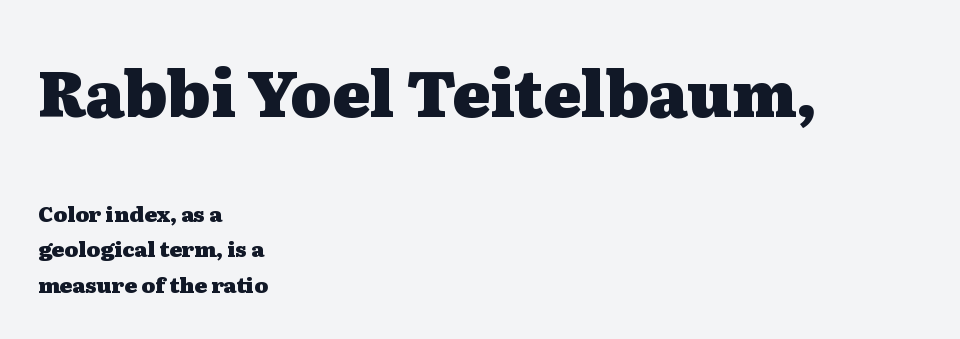
Q: Is the text bold? A: Yes.
Q: Is the text italic (slanted)? A: No, it is upright.
Q: Is the typeface a serif or a sans-serif typeface? A: Serif.
Q: Is the text underlined? A: No.
Q: How is the paragraph aligned? A: Left-aligned.
Q: Is the spacing between letters normal or unusually wide? A: Normal.
Q: Is the spacing between lines tight, normal or loose? A: Normal.
Q: Which block of text is set in a larger size, the first (top) or the second (bottom)? A: The first (top) one.
Q: Width (condensed, normal, or wide)? A: Wide.
Q: Stroke contrast? A: Medium.
Q: x-height? A: Medium.
Q: Monospaced? A: No.
